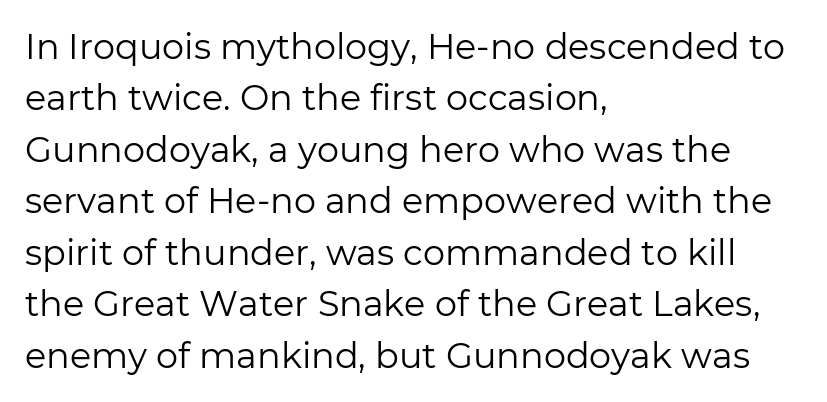
Q: Is the text bold? A: No.
Q: Is the text italic (slanted)? A: No, it is upright.
Q: Is the typeface a serif or a sans-serif typeface? A: Sans-serif.
Q: Is the text underlined? A: No.
Q: How is the paragraph aligned? A: Left-aligned.
Q: Is the spacing between letters normal or unusually wide? A: Normal.
Q: Is the spacing between lines tight, normal or loose? A: Normal.
Q: Width (condensed, normal, or wide)? A: Normal.
Q: Stroke contrast? A: Low.
Q: x-height? A: Medium.
Q: Monospaced? A: No.
